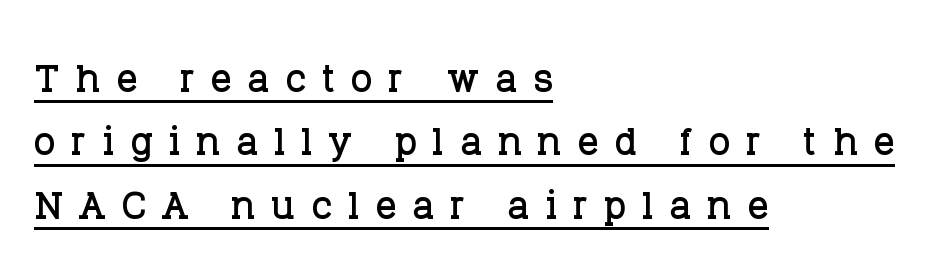
{"serif": "yes", "italic": "no", "width": "normal", "stroke_contrast": "low", "x_height": "large", "monospaced": "no", "underline": "yes", "align": "left", "line_spacing_ratio": 1.22, "letter_spacing": "wide", "letter_spacing_em": 0.3, "glyph_px": 52}
